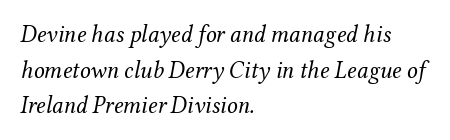
The image shows 24 px text type, italic (leaning right); set left-aligned, normal line spacing (1.48x), normal letter spacing, not underlined.
